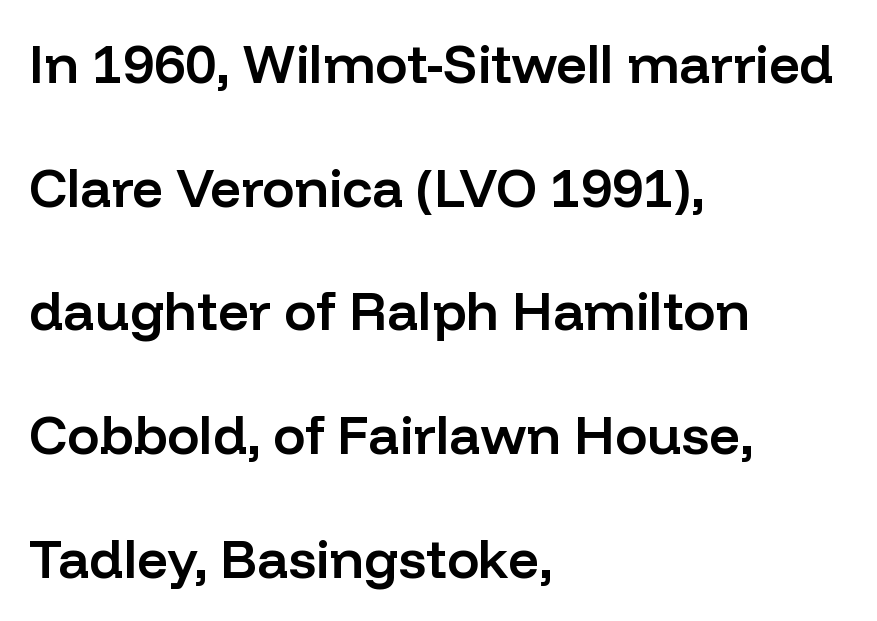
The image shows 54 px semibold sans-serif type, upright; set left-aligned, loose line spacing (2.29x), normal letter spacing, not underlined; low stroke contrast and a medium x-height.
